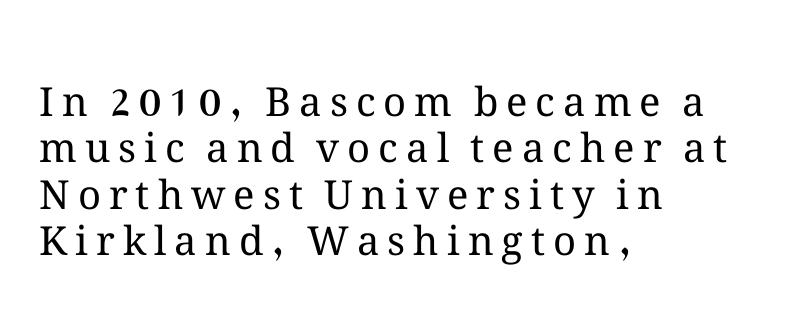
{"italic": "no", "bold": "no", "weight": "regular", "width": "normal", "stroke_contrast": "medium", "x_height": "medium", "monospaced": "no", "underline": "no", "align": "left", "line_spacing_ratio": 1.16, "letter_spacing": "wide", "letter_spacing_em": 0.2, "glyph_px": 40}
